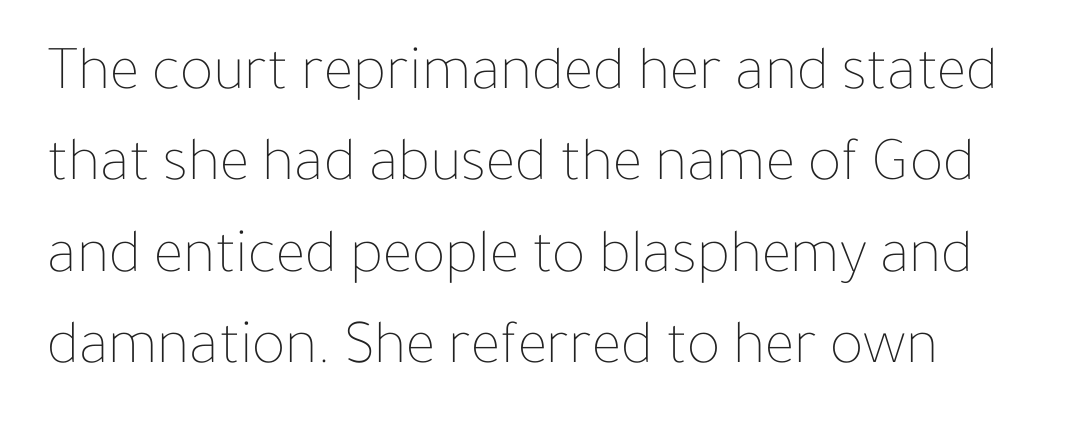
The rendering uses a moderate line-height, typical for paragraphs. No word sits above an underline. The lettering stays uniformly vertical, giving the passage a roman look. No extra tracking has been applied to these lines.
